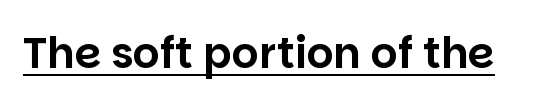
{"serif": "no", "italic": "no", "width": "normal", "stroke_contrast": "low", "x_height": "large", "monospaced": "no", "underline": "yes", "letter_spacing": "normal", "letter_spacing_em": 0.0, "glyph_px": 42}
